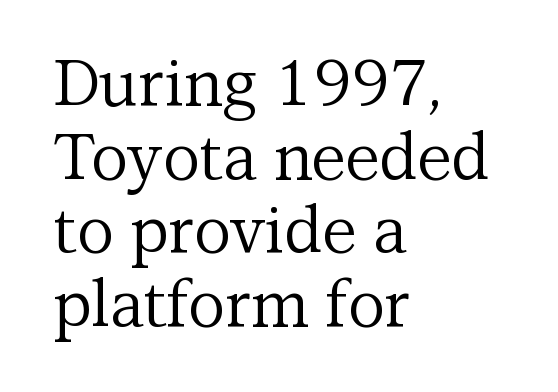
{"serif": "yes", "italic": "no", "bold": "no", "weight": "regular", "width": "normal", "stroke_contrast": "medium", "x_height": "medium", "monospaced": "no", "underline": "no", "align": "left", "line_spacing": "tight", "line_spacing_ratio": 1.15, "letter_spacing": "normal", "letter_spacing_em": 0.0, "glyph_px": 64}
